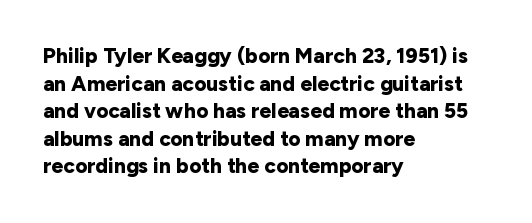
The image shows 21 px bold type, upright; set left-aligned, normal line spacing (1.31x), normal letter spacing, not underlined.
